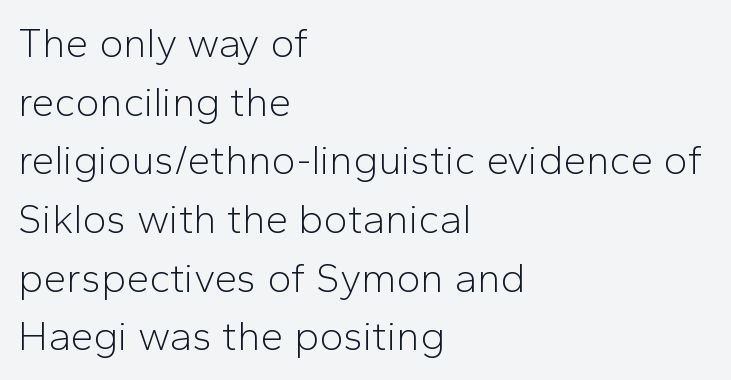
Q: Is the text bold? A: No.
Q: Is the text italic (slanted)? A: No, it is upright.
Q: Is the typeface a serif or a sans-serif typeface? A: Sans-serif.
Q: Is the text underlined? A: No.
Q: How is the paragraph aligned? A: Left-aligned.
Q: Is the spacing between letters normal or unusually wide? A: Normal.
Q: Is the spacing between lines tight, normal or loose? A: Normal.
Q: Width (condensed, normal, or wide)? A: Normal.
Q: Stroke contrast? A: Low.
Q: x-height? A: Medium.
Q: Monospaced? A: No.
